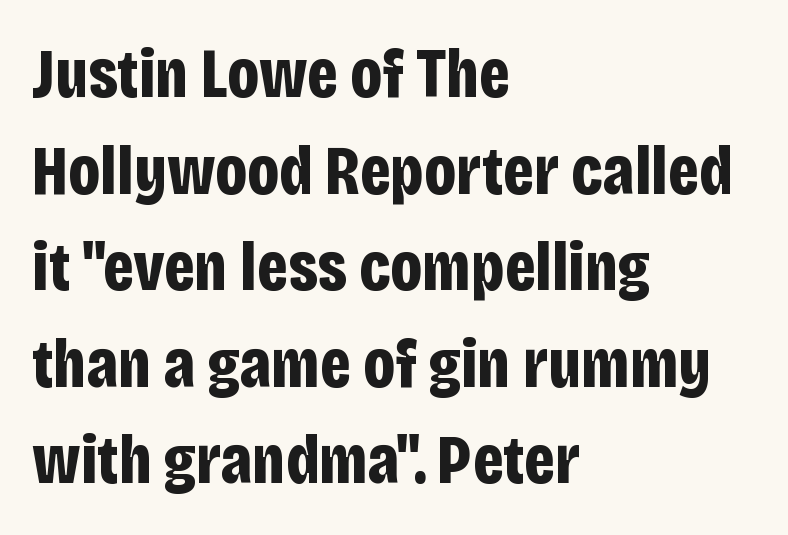
The image shows 69 px bold, condensed sans-serif type, upright; set left-aligned, normal line spacing (1.4x), normal letter spacing, not underlined; low stroke contrast and a large x-height.
